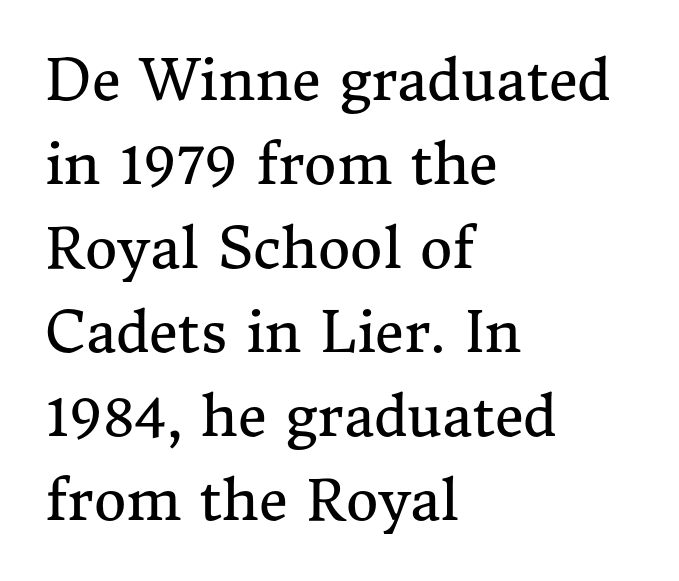
{"serif": "yes", "italic": "no", "bold": "no", "weight": "regular", "width": "normal", "stroke_contrast": "medium", "x_height": "medium", "monospaced": "no", "underline": "no", "align": "left", "line_spacing": "normal", "line_spacing_ratio": 1.5, "letter_spacing": "normal", "letter_spacing_em": 0.0, "glyph_px": 56}
